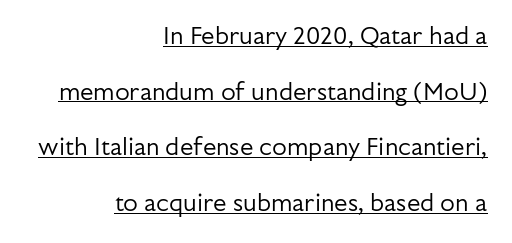
{"italic": "no", "bold": "no", "underline": "yes", "align": "right", "line_spacing": "loose", "line_spacing_ratio": 2.32, "letter_spacing": "normal", "letter_spacing_em": 0.0, "glyph_px": 24}
